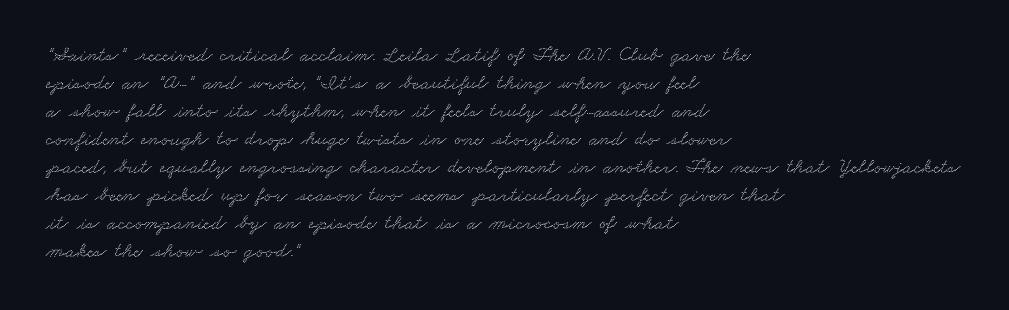
The rag falls on the right side of this text block. The baseline area is clear. Vertically, the passage feels balanced, rows spaced as you'd expect. Short note: letters normally spaced.
